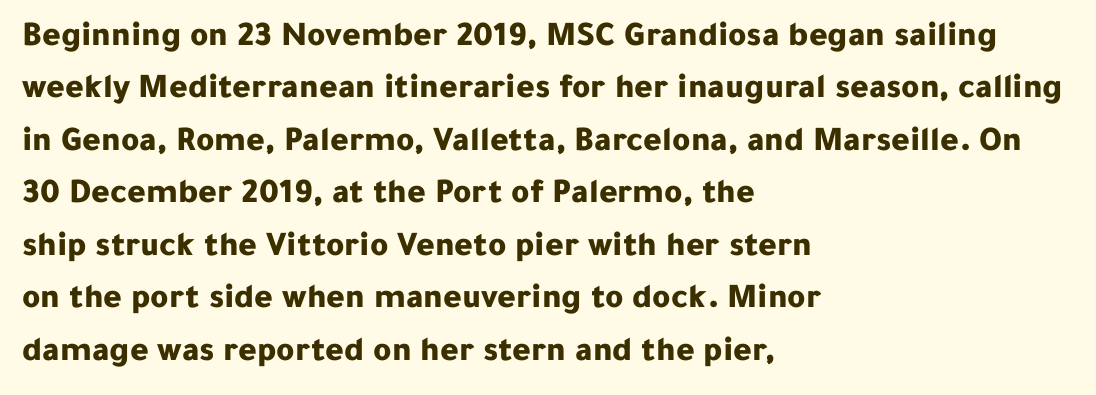
The image shows 35 px bold sans-serif type, upright; set left-aligned, normal line spacing (1.5x), normal letter spacing, not underlined; low stroke contrast and a medium x-height.
